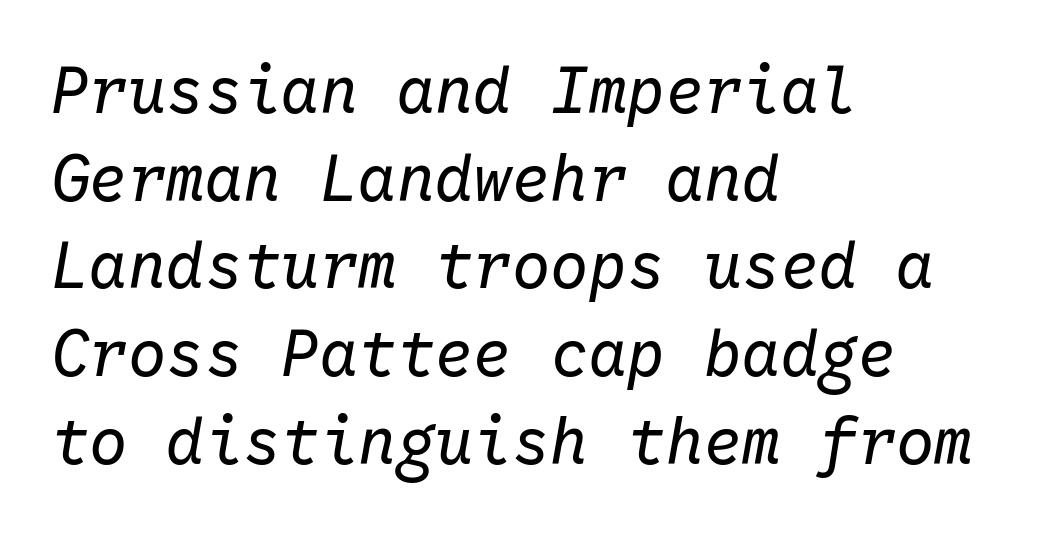
{"italic": "yes", "lean": "right", "slant_degrees": 10, "bold": "no", "weight": "regular", "width": "normal", "stroke_contrast": "low", "x_height": "medium", "monospaced": "yes", "underline": "no", "align": "left", "line_spacing": "normal", "line_spacing_ratio": 1.37, "letter_spacing": "normal", "letter_spacing_em": 0.0, "glyph_px": 64}
